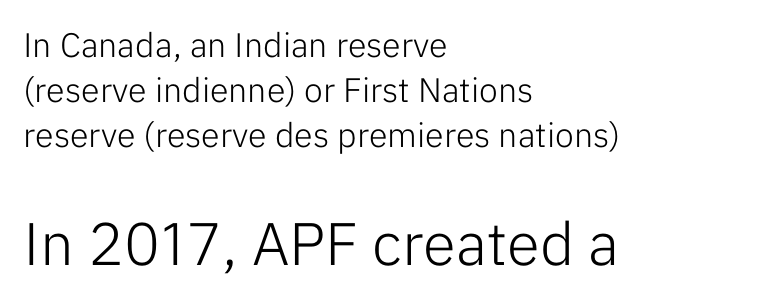
The string is rendered with underlining switched off. Letters have the restrained weight of plain body copy at most. A typesetter would call this proportional, since set widths differ per character. Regarding leading, the lines here are spaced in the standard way. The lettering holds an erect, upright posture throughout. The letters sit at their default tracking, neither squeezed nor spread.
